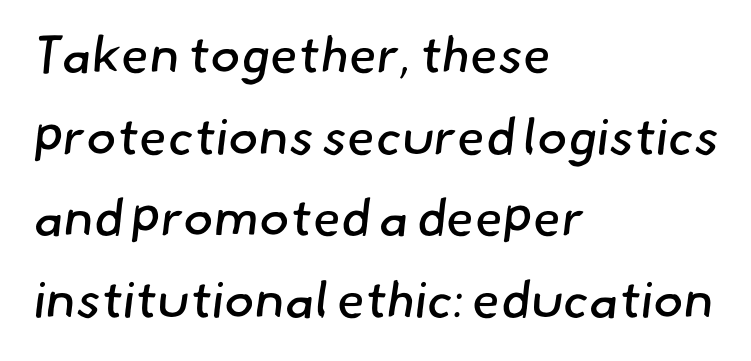
The image shows 51 px regular-weight sans-serif type; set left-aligned, normal line spacing (1.6x), normal letter spacing, not underlined; low stroke contrast and a small x-height.
